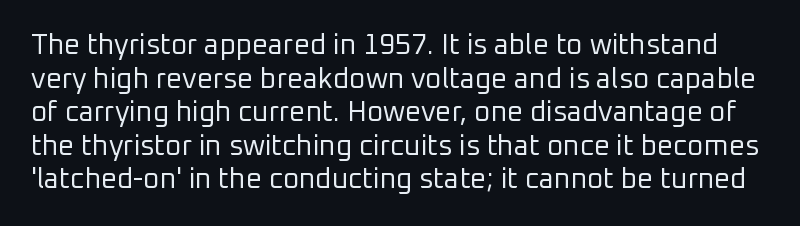
Q: Is the text bold? A: No.
Q: Is the text italic (slanted)? A: No, it is upright.
Q: Is the typeface a serif or a sans-serif typeface? A: Sans-serif.
Q: Is the text underlined? A: No.
Q: Is the spacing between letters normal or unusually wide? A: Normal.
Q: Width (condensed, normal, or wide)? A: Normal.
Q: Stroke contrast? A: Low.
Q: x-height? A: Medium.
Q: Monospaced? A: No.
